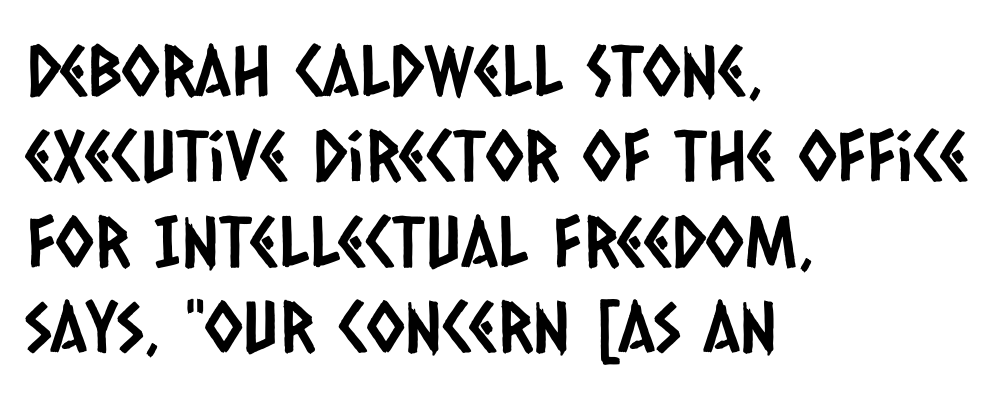
{"serif": "no", "width": "condensed", "stroke_contrast": "low", "x_height": "large", "monospaced": "no", "underline": "no", "align": "left", "line_spacing_ratio": 1.22, "letter_spacing": "normal", "letter_spacing_em": 0.0, "glyph_px": 70}
